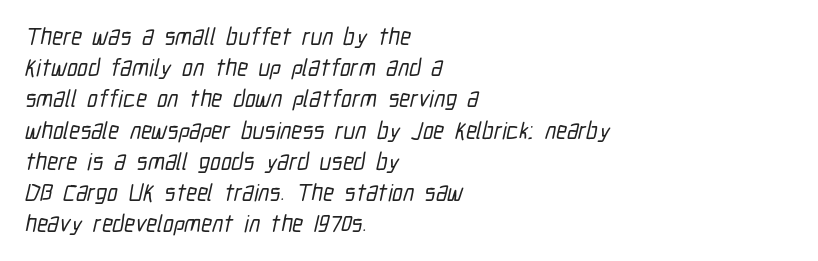
Q: Is the text underlined? A: No.
Q: How is the paragraph aligned? A: Left-aligned.
Q: Is the spacing between letters normal or unusually wide? A: Normal.
Q: Is the spacing between lines tight, normal or loose? A: Normal.
